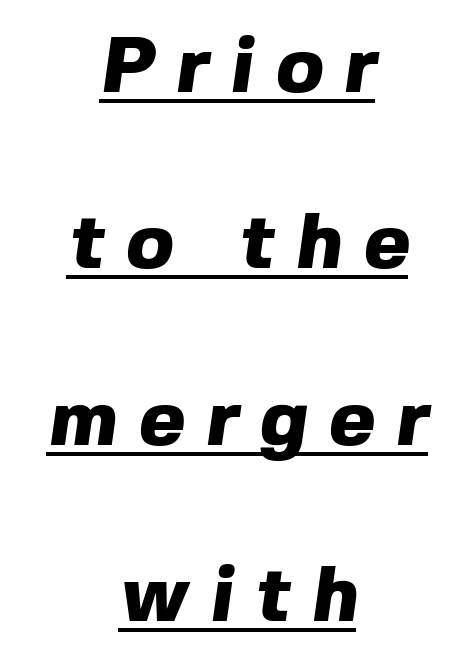
Q: Is the text bold? A: Yes.
Q: Is the typeface a serif or a sans-serif typeface? A: Sans-serif.
Q: Is the text underlined? A: Yes.
Q: How is the paragraph aligned? A: Centered.
Q: Is the spacing between letters normal or unusually wide? A: Unusually wide.
Q: Is the spacing between lines tight, normal or loose? A: Loose.
Q: Width (condensed, normal, or wide)? A: Normal.
Q: x-height? A: Medium.
Q: Monospaced? A: No.
